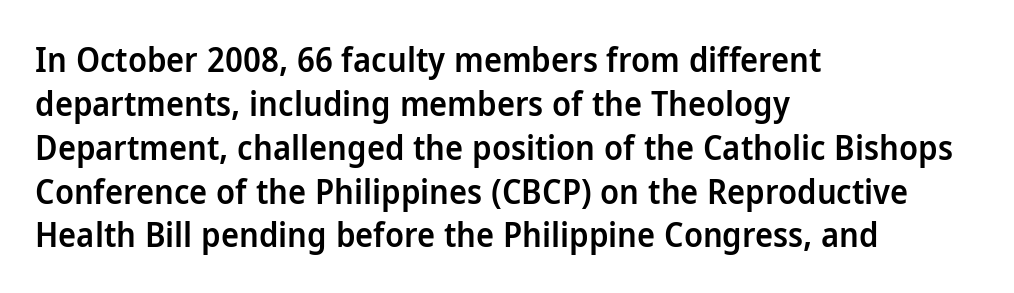
The rag falls on the right side of this text block. On the weight axis this lands at semibold, roughly 600. Underlining? Definitely not there. Vertical strokes here are truly vertical. Baseline-to-baseline distance is the conventional proportion of letter height.
